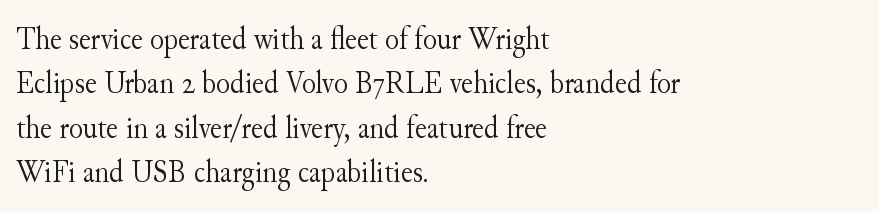
Q: Is the text bold? A: No.
Q: Is the text italic (slanted)? A: No, it is upright.
Q: Is the typeface a serif or a sans-serif typeface? A: Serif.
Q: Is the text underlined? A: No.
Q: How is the paragraph aligned? A: Left-aligned.
Q: Is the spacing between letters normal or unusually wide? A: Normal.
Q: Is the spacing between lines tight, normal or loose? A: Normal.
Q: Width (condensed, normal, or wide)? A: Normal.
Q: Stroke contrast? A: Medium.
Q: x-height? A: Small.
Q: Monospaced? A: No.
